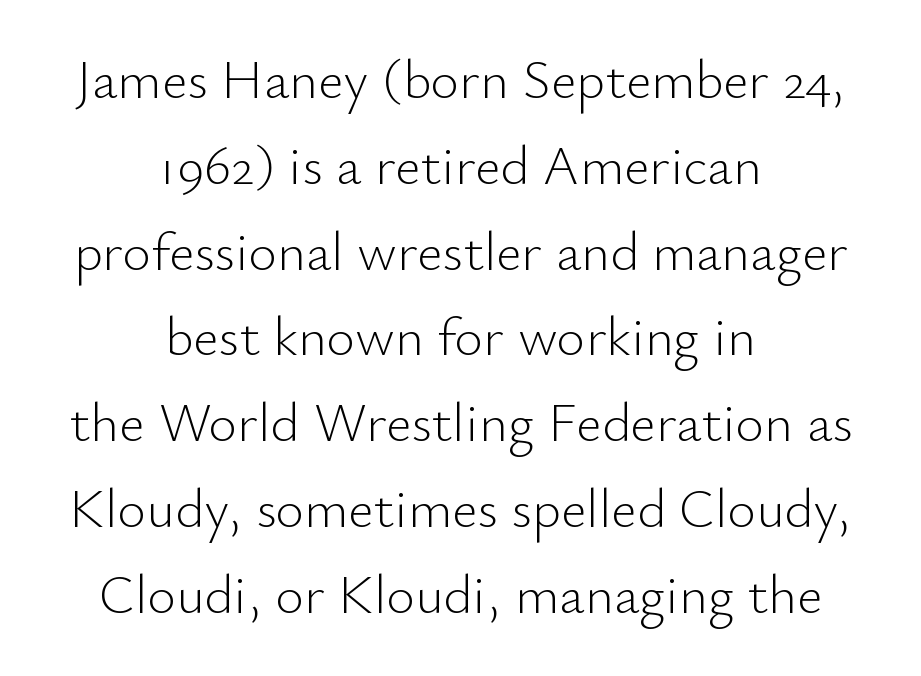
The image shows 55 px light sans-serif type, upright; set centered, normal line spacing (1.56x), normal letter spacing, not underlined; low stroke contrast and a small x-height.
